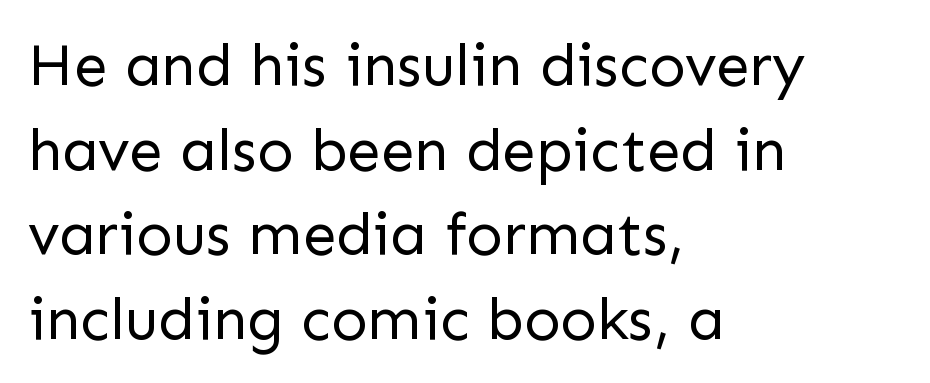
Q: Is the text bold? A: No.
Q: Is the text italic (slanted)? A: No, it is upright.
Q: Is the typeface a serif or a sans-serif typeface? A: Sans-serif.
Q: Is the text underlined? A: No.
Q: How is the paragraph aligned? A: Left-aligned.
Q: Is the spacing between letters normal or unusually wide? A: Normal.
Q: Is the spacing between lines tight, normal or loose? A: Normal.
Q: Width (condensed, normal, or wide)? A: Normal.
Q: Stroke contrast? A: Low.
Q: x-height? A: Medium.
Q: Monospaced? A: No.
